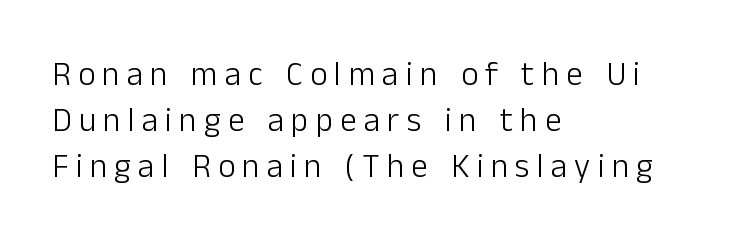
Clear beneath every line of the passage. The weight would be labelled regular, book, light, or lighter still. Does the type have serifs? No, each stem ends abruptly. The vertical gap from one line to the next is medium.
